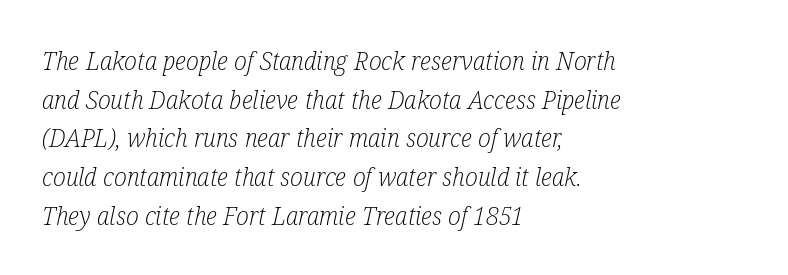
{"italic": "yes", "lean": "right", "slant_degrees": 12, "bold": "no", "underline": "no", "align": "left", "line_spacing": "normal", "line_spacing_ratio": 1.49, "letter_spacing": "normal", "letter_spacing_em": 0.0, "glyph_px": 26}
